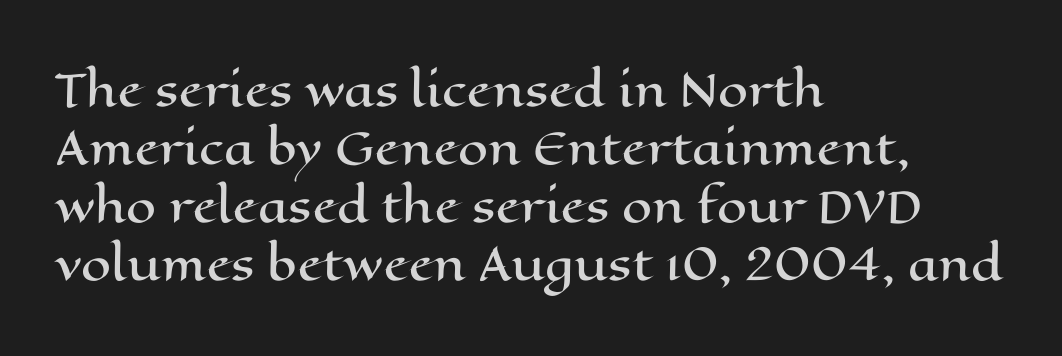
The paragraph has a hard left edge and a soft right edge. Note the varied advance widths — an 'i' is clearly narrower than an 'm'. The words here are not underlined. This is the regular roman posture of the typeface. Caption: standard tracking, unaltered.
